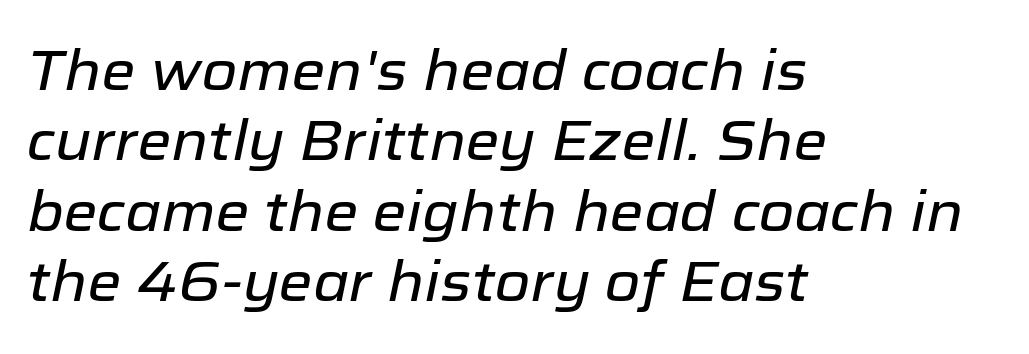
Is there much room between lines? A standard amount, neither cramped nor airy. Is the letter spacing exaggerated? No — it looks like the ordinary default. These lines are rendered in a variable-pitch font. Would a proofreader flag this as italicized? Yes. A student would call this left alignment; a typographer would say flush left, rag right.
